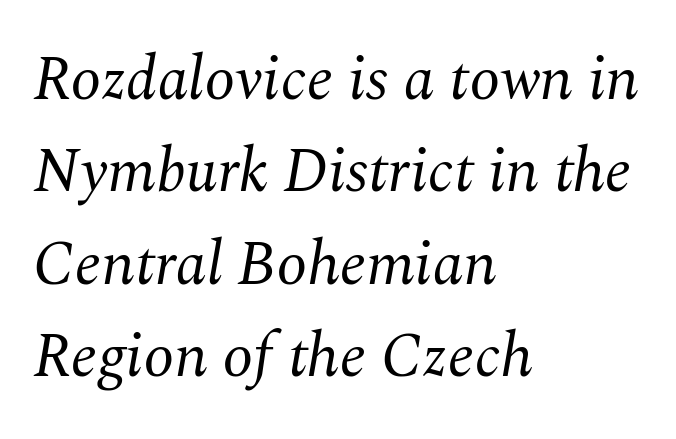
{"serif": "yes", "italic": "yes", "lean": "right", "slant_degrees": 10, "bold": "no", "weight": "regular", "width": "normal", "stroke_contrast": "medium", "x_height": "medium", "monospaced": "no", "underline": "no", "align": "left", "line_spacing": "normal", "line_spacing_ratio": 1.49, "letter_spacing": "normal", "letter_spacing_em": 0.0, "glyph_px": 62}
